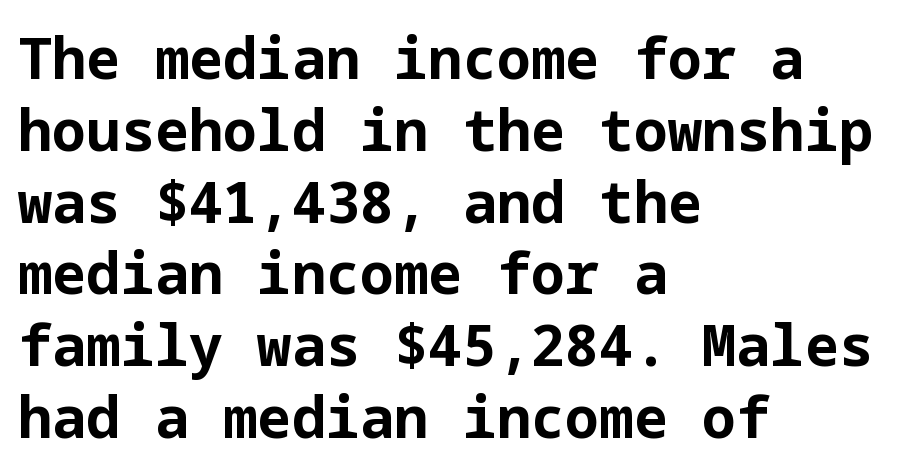
Q: Is the text bold? A: Yes.
Q: Is the text italic (slanted)? A: No, it is upright.
Q: Is the typeface a serif or a sans-serif typeface? A: Sans-serif.
Q: Is the text underlined? A: No.
Q: How is the paragraph aligned? A: Left-aligned.
Q: Is the spacing between letters normal or unusually wide? A: Normal.
Q: Is the spacing between lines tight, normal or loose? A: Normal.
Q: Width (condensed, normal, or wide)? A: Normal.
Q: Stroke contrast? A: Low.
Q: x-height? A: Medium.
